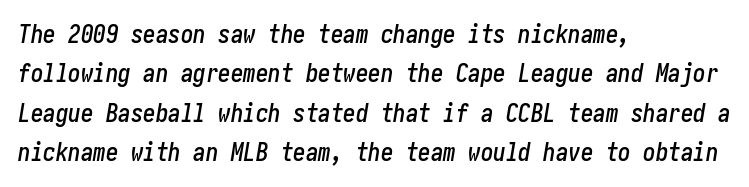
Q: Is the text italic (slanted)? A: Yes, it leans right by about 10 degrees.
Q: Is the text underlined? A: No.
Q: How is the paragraph aligned? A: Left-aligned.
Q: Is the spacing between letters normal or unusually wide? A: Normal.
Q: Is the spacing between lines tight, normal or loose? A: Normal.
